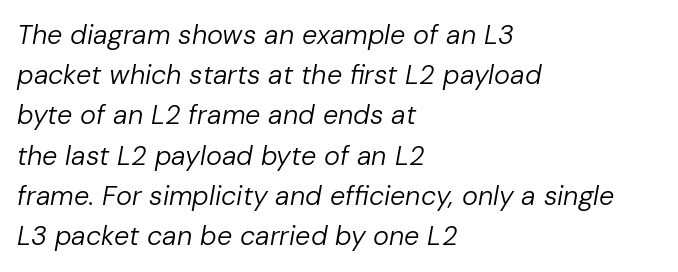
Layout note: lines flush left. Is the type heavy? It reads as light-to-regular instead. The glyphs are unaccompanied by any horizontal stroke below them. Nobody touched the tracking dial on this one. Observe the lean: these are italic letterforms. Students, observe: this is what conventionally led text looks like.
